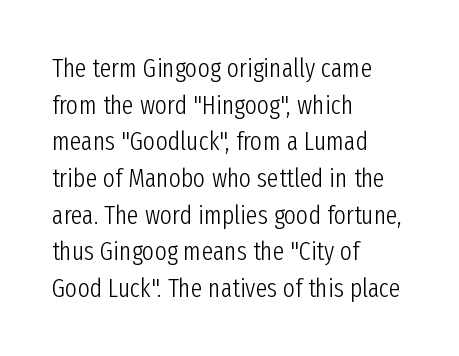
Q: Is the text bold? A: No.
Q: Is the text italic (slanted)? A: No, it is upright.
Q: Is the text underlined? A: No.
Q: How is the paragraph aligned? A: Left-aligned.
Q: Is the spacing between letters normal or unusually wide? A: Normal.
Q: Is the spacing between lines tight, normal or loose? A: Normal.
